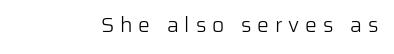
{"italic": "no", "bold": "no", "underline": "no", "letter_spacing": "wide", "letter_spacing_em": 0.28, "glyph_px": 21}
